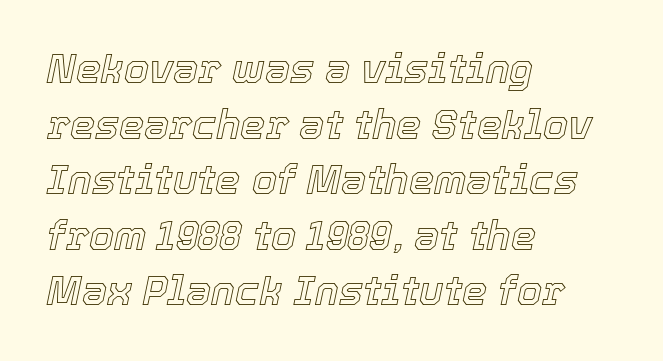
Is this a fixed-width face? No — the glyphs have proportional, varying widths. The passage shown leans; its letterforms are oblique. Characters follow at the spacing the type designer built in. The gap between lines stays unmarked. All the whitespace from short lines collects on the right.
